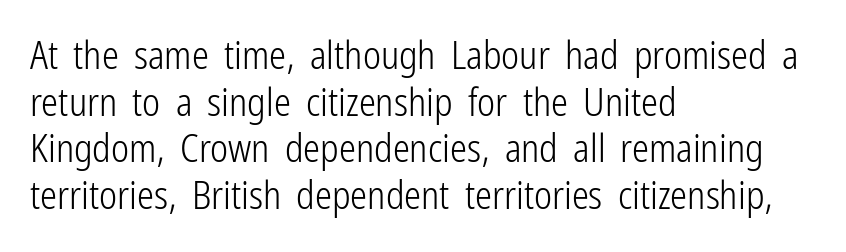
{"serif": "no", "italic": "no", "bold": "no", "weight": "light", "width": "condensed", "stroke_contrast": "low", "x_height": "medium", "monospaced": "no", "underline": "no", "align": "left", "line_spacing_ratio": 1.23, "letter_spacing": "normal", "letter_spacing_em": 0.0, "glyph_px": 38}
